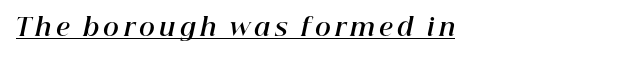
This rendering uses left alignment, leaving the right contour irregular. Emphasis is given by a line drawn under the lettering. Heavy-handed strokes throughout: this text is bold. The specimen reads as italic at a glance.
